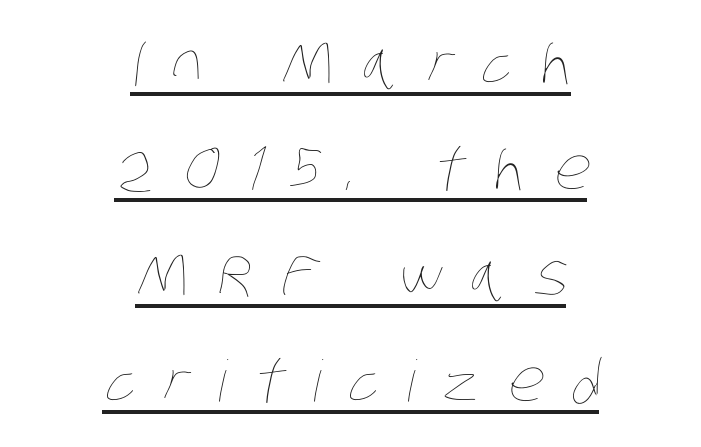
The image shows 57 px thin, condensed type; set centered, line spacing 1.86x, unusually wide letter spacing (+0.49 em), underlined; low stroke contrast and a large x-height.
